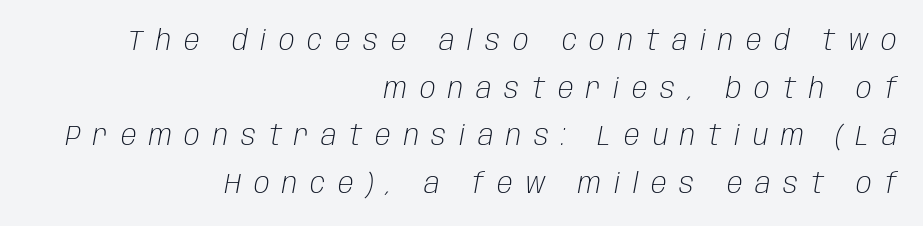
Q: Is the text bold? A: No.
Q: Is the text italic (slanted)? A: Yes, it leans right by about 10 degrees.
Q: Is the text underlined? A: No.
Q: How is the paragraph aligned? A: Right-aligned.
Q: Is the spacing between letters normal or unusually wide? A: Unusually wide.
Q: Is the spacing between lines tight, normal or loose? A: Normal.
Q: Width (condensed, normal, or wide)? A: Condensed.
Q: Stroke contrast? A: Low.
Q: x-height? A: Large.
Q: Monospaced? A: No.
